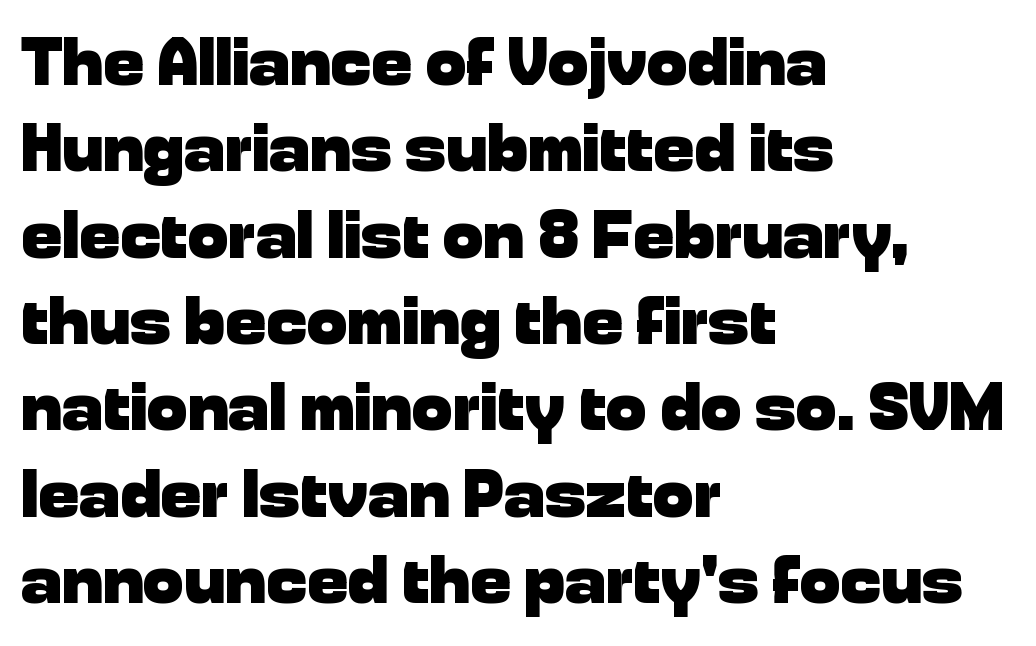
Decoration check: the copy has no underline. Here the designer chose a conventional face with non-uniform glyph widths. The glyphs have the mass of a bold cut. Rendered with straight, roman letterforms.
